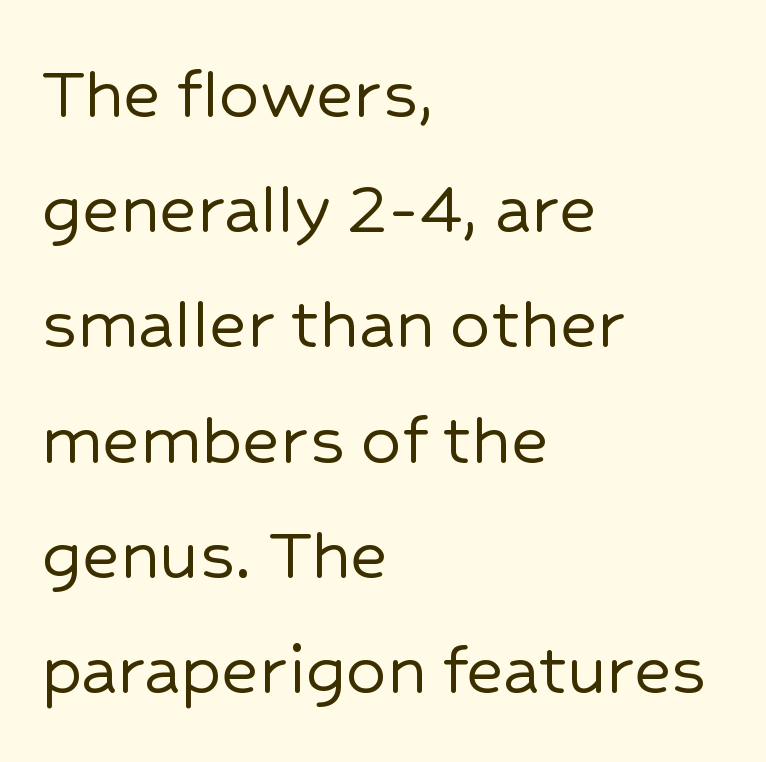
Q: Is the text italic (slanted)? A: No, it is upright.
Q: Is the typeface a serif or a sans-serif typeface? A: Sans-serif.
Q: Is the text underlined? A: No.
Q: How is the paragraph aligned? A: Left-aligned.
Q: Is the spacing between letters normal or unusually wide? A: Normal.
Q: Is the spacing between lines tight, normal or loose? A: Normal.
Q: Width (condensed, normal, or wide)? A: Normal.
Q: Stroke contrast? A: Low.
Q: x-height? A: Medium.
Q: Monospaced? A: No.
